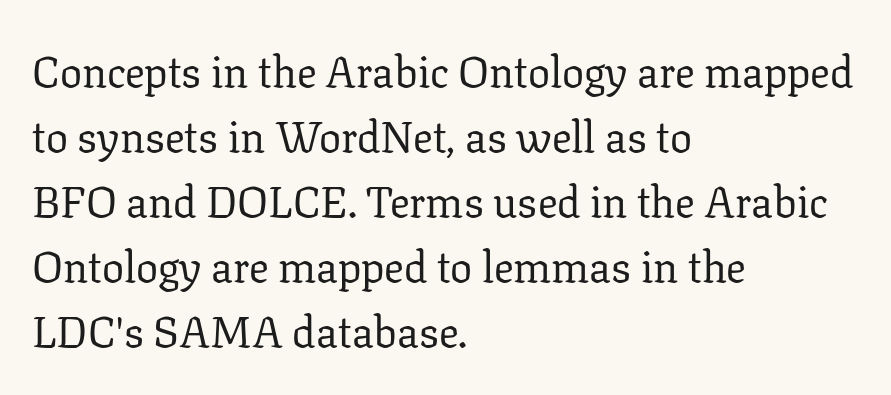
{"serif": "yes", "italic": "no", "bold": "no", "weight": "regular", "width": "normal", "stroke_contrast": "low", "x_height": "medium", "monospaced": "no", "underline": "no", "align": "left", "line_spacing": "normal", "line_spacing_ratio": 1.48, "letter_spacing": "normal", "letter_spacing_em": 0.0, "glyph_px": 44}
